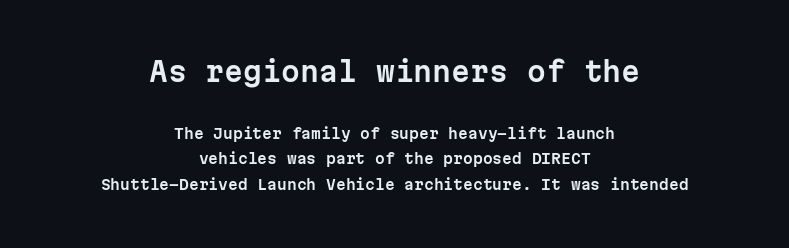
The image shows 27 px text type, upright; set centered, line spacing 1.8x, normal letter spacing, not underlined; the first (top) block is 1.93x larger.
